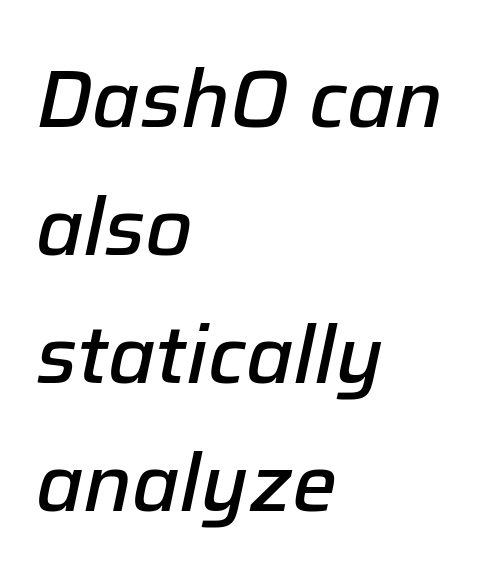
The image shows 80 px semibold type, italic (leaning right); set left-aligned, normal line spacing (1.6x), normal letter spacing, not underlined; low stroke contrast and a medium x-height.
